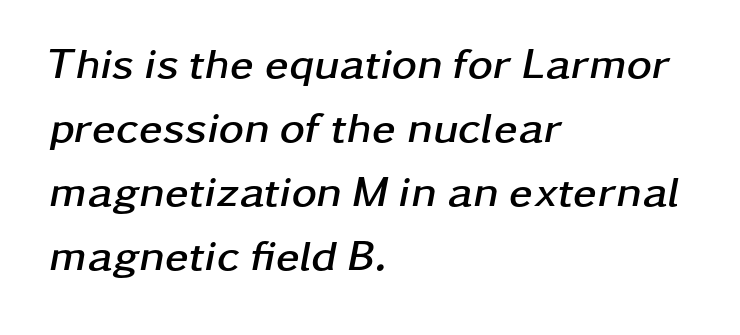
Q: Is the text bold? A: Yes.
Q: Is the text italic (slanted)? A: Yes, it leans right by about 11 degrees.
Q: Is the text underlined? A: No.
Q: How is the paragraph aligned? A: Left-aligned.
Q: Is the spacing between letters normal or unusually wide? A: Normal.
Q: Is the spacing between lines tight, normal or loose? A: Normal.
Q: Width (condensed, normal, or wide)? A: Wide.
Q: Stroke contrast? A: Low.
Q: x-height? A: Medium.
Q: Monospaced? A: No.
